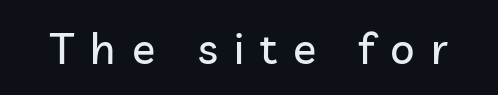
{"serif": "no", "italic": "no", "width": "normal", "stroke_contrast": "low", "x_height": "medium", "monospaced": "no", "underline": "no", "letter_spacing": "wide", "letter_spacing_em": 0.38, "glyph_px": 43}
